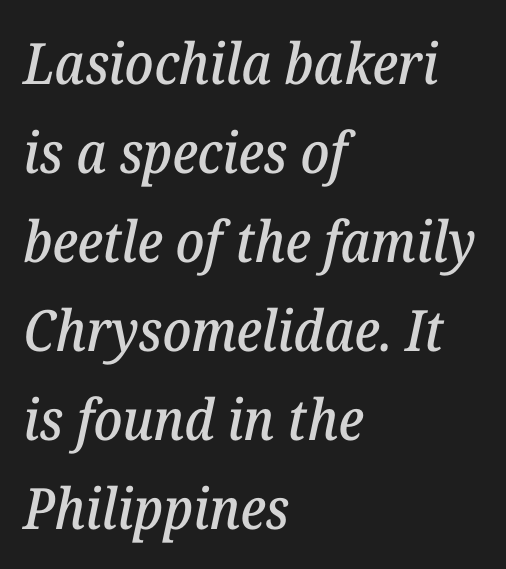
Q: Is the text italic (slanted)? A: Yes, it leans right by about 12 degrees.
Q: Is the typeface a serif or a sans-serif typeface? A: Serif.
Q: Is the text underlined? A: No.
Q: How is the paragraph aligned? A: Left-aligned.
Q: Is the spacing between letters normal or unusually wide? A: Normal.
Q: Is the spacing between lines tight, normal or loose? A: Normal.
Q: Width (condensed, normal, or wide)? A: Normal.
Q: Stroke contrast? A: Low.
Q: x-height? A: Medium.
Q: Monospaced? A: No.
